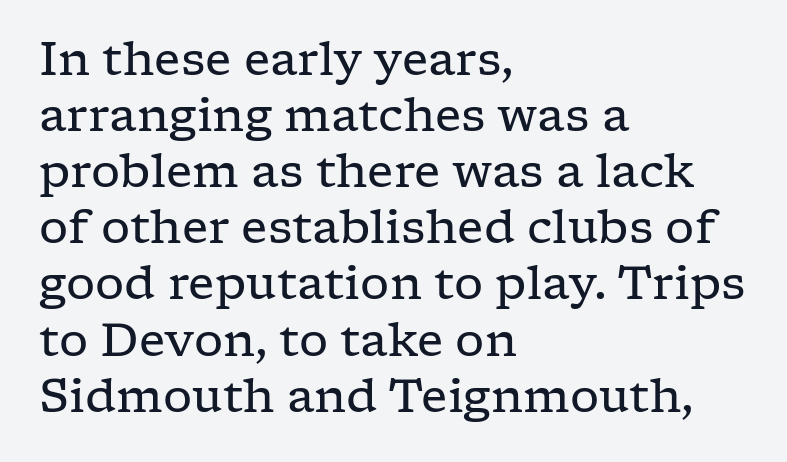
The image shows 46 px regular-weight, wide serif type, upright; set left-aligned, line spacing 1.22x, normal letter spacing, not underlined; low stroke contrast and a medium x-height.
